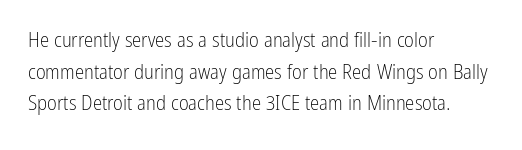
Q: Is the text bold? A: No.
Q: Is the text italic (slanted)? A: No, it is upright.
Q: Is the text underlined? A: No.
Q: How is the paragraph aligned? A: Left-aligned.
Q: Is the spacing between letters normal or unusually wide? A: Normal.
Q: Is the spacing between lines tight, normal or loose? A: Normal.
